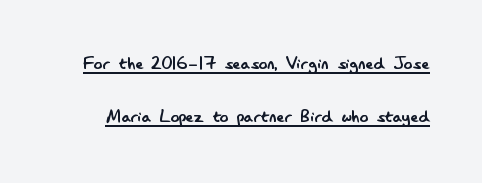
{"italic": "no", "bold": "no", "underline": "yes", "line_spacing": "loose", "line_spacing_ratio": 2.42, "letter_spacing": "normal", "letter_spacing_em": 0.0, "glyph_px": 22}
